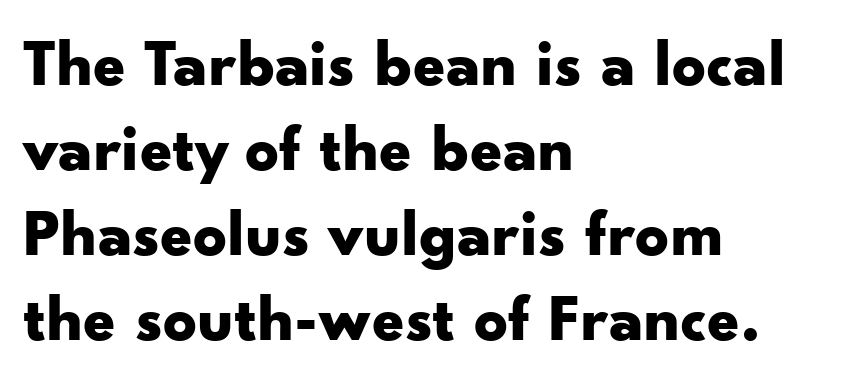
Q: Is the text bold? A: Yes.
Q: Is the text italic (slanted)? A: No, it is upright.
Q: Is the typeface a serif or a sans-serif typeface? A: Sans-serif.
Q: Is the text underlined? A: No.
Q: How is the paragraph aligned? A: Left-aligned.
Q: Is the spacing between letters normal or unusually wide? A: Normal.
Q: Is the spacing between lines tight, normal or loose? A: Normal.
Q: Width (condensed, normal, or wide)? A: Wide.
Q: Stroke contrast? A: Low.
Q: x-height? A: Small.
Q: Monospaced? A: No.
